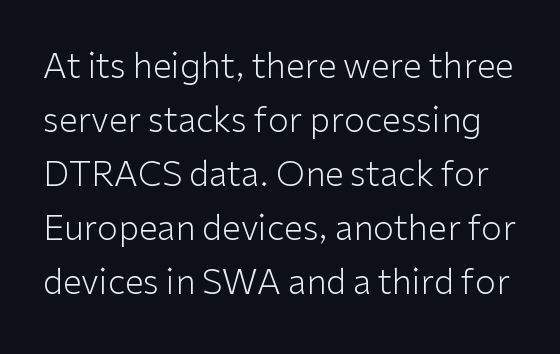
Q: Is the text bold? A: No.
Q: Is the text italic (slanted)? A: No, it is upright.
Q: Is the typeface a serif or a sans-serif typeface? A: Sans-serif.
Q: Is the text underlined? A: No.
Q: Is the spacing between letters normal or unusually wide? A: Normal.
Q: Is the spacing between lines tight, normal or loose? A: Normal.
Q: Width (condensed, normal, or wide)? A: Normal.
Q: Stroke contrast? A: Low.
Q: x-height? A: Medium.
Q: Monospaced? A: No.
